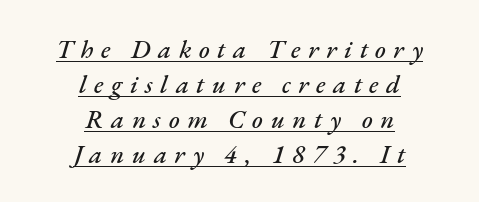
Every row of glyphs is offset so its center matches the block's center. A typesetter would call this leading conventional body-copy spacing. The lettering is marked with a stroke running underneath it. Does the lettering tilt? It does — this is italic. Honestly, the letter spacing is so wide it's the main thing you notice.
